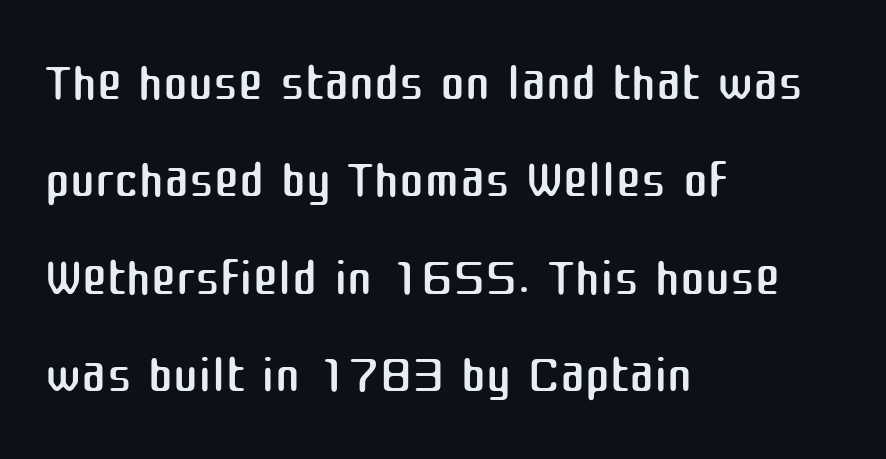
Q: Is the text bold? A: No.
Q: Is the text italic (slanted)? A: No, it is upright.
Q: Is the typeface a serif or a sans-serif typeface? A: Sans-serif.
Q: Is the text underlined? A: No.
Q: How is the paragraph aligned? A: Left-aligned.
Q: Is the spacing between letters normal or unusually wide? A: Normal.
Q: Is the spacing between lines tight, normal or loose? A: Normal.
Q: Width (condensed, normal, or wide)? A: Normal.
Q: Stroke contrast? A: Medium.
Q: x-height? A: Medium.
Q: Monospaced? A: No.
